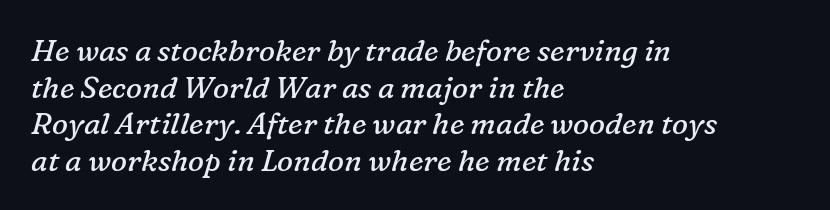
{"serif": "yes", "italic": "yes", "lean": "right", "slant_degrees": 16, "bold": "no", "weight": "regular", "width": "normal", "stroke_contrast": "low", "x_height": "medium", "monospaced": "no", "underline": "no", "align": "left", "line_spacing_ratio": 1.22, "letter_spacing": "normal", "letter_spacing_em": 0.0, "glyph_px": 30}
